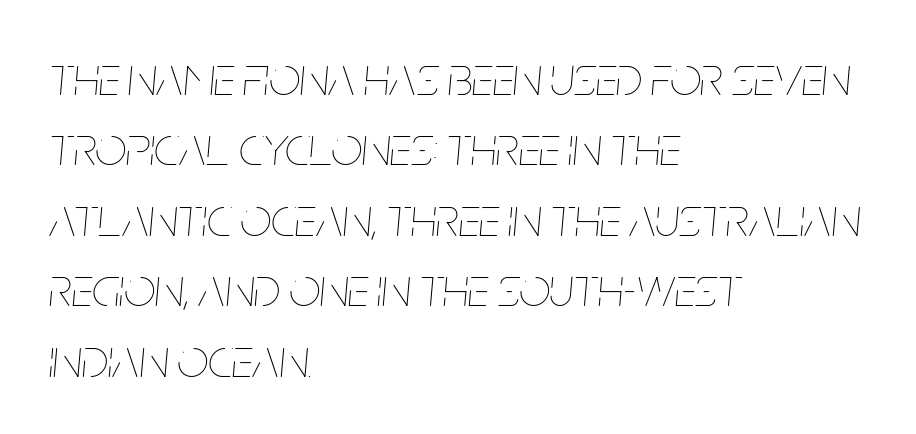
Q: Is the text bold? A: No.
Q: Is the text italic (slanted)? A: Yes, it leans right by about 5 degrees.
Q: Is the text underlined? A: No.
Q: How is the paragraph aligned? A: Left-aligned.
Q: Is the spacing between letters normal or unusually wide? A: Normal.
Q: Is the spacing between lines tight, normal or loose? A: Normal.
Q: Width (condensed, normal, or wide)? A: Condensed.
Q: Stroke contrast? A: Low.
Q: x-height? A: Large.
Q: Monospaced? A: No.
